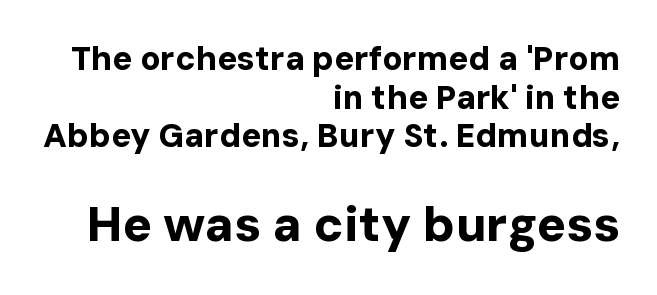
The image shows 49 px bold sans-serif type, upright; set right-aligned, line spacing 1.17x, normal letter spacing, not underlined; the second (bottom) block is 1.48x larger; low stroke contrast and a medium x-height.
